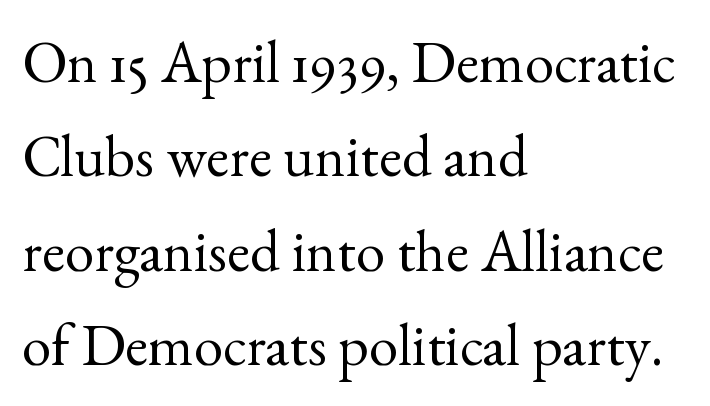
{"serif": "yes", "italic": "no", "bold": "no", "weight": "regular", "width": "normal", "x_height": "small", "monospaced": "no", "underline": "no", "align": "left", "line_spacing": "normal", "line_spacing_ratio": 1.6, "letter_spacing": "normal", "letter_spacing_em": 0.0, "glyph_px": 59}
